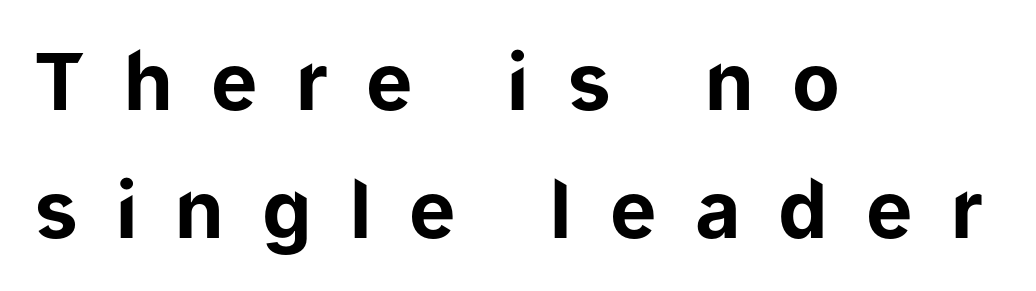
Q: Is the text bold? A: Yes.
Q: Is the text italic (slanted)? A: No, it is upright.
Q: Is the typeface a serif or a sans-serif typeface? A: Sans-serif.
Q: Is the text underlined? A: No.
Q: How is the paragraph aligned? A: Left-aligned.
Q: Is the spacing between letters normal or unusually wide? A: Unusually wide.
Q: Is the spacing between lines tight, normal or loose? A: Normal.
Q: Width (condensed, normal, or wide)? A: Normal.
Q: Stroke contrast? A: Low.
Q: x-height? A: Medium.
Q: Monospaced? A: No.
